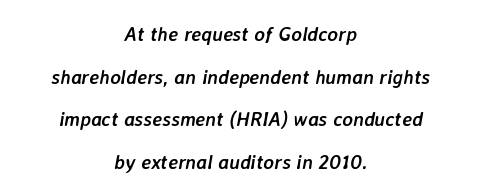
{"italic": "yes", "lean": "right", "slant_degrees": 7, "bold": "yes", "underline": "no", "align": "center", "line_spacing": "loose", "line_spacing_ratio": 2.13, "letter_spacing": "normal", "letter_spacing_em": 0.0, "glyph_px": 20}
